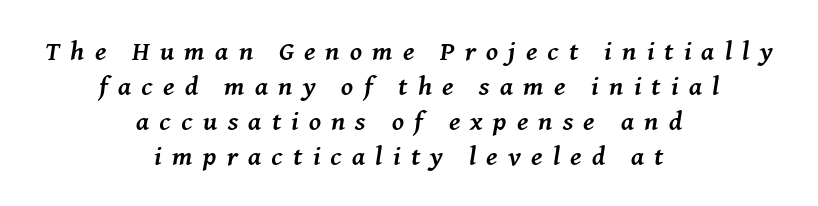
{"italic": "yes", "lean": "right", "slant_degrees": 8, "bold": "yes", "underline": "no", "align": "center", "line_spacing": "normal", "line_spacing_ratio": 1.3, "letter_spacing": "wide", "letter_spacing_em": 0.38, "glyph_px": 27}
